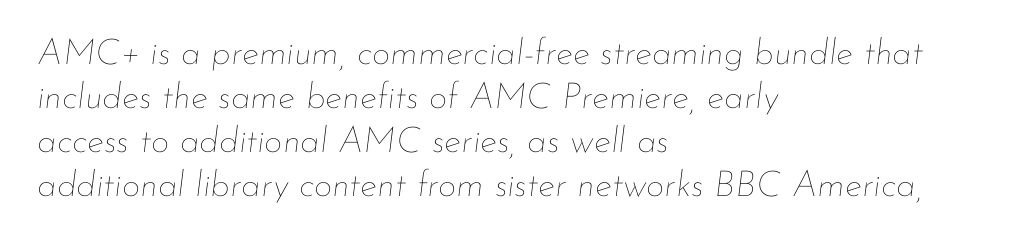
{"italic": "yes", "lean": "right", "slant_degrees": 7, "bold": "no", "weight": "thin", "width": "normal", "stroke_contrast": "low", "x_height": "small", "monospaced": "no", "underline": "no", "align": "left", "line_spacing_ratio": 1.22, "letter_spacing": "normal", "letter_spacing_em": 0.0, "glyph_px": 36}
